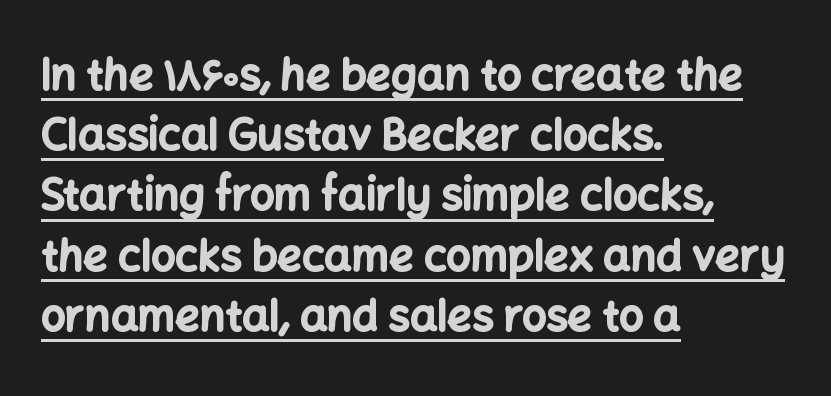
Q: Is the text bold? A: Yes.
Q: Is the text italic (slanted)? A: No, it is upright.
Q: Is the typeface a serif or a sans-serif typeface? A: Sans-serif.
Q: Is the text underlined? A: Yes.
Q: How is the paragraph aligned? A: Left-aligned.
Q: Is the spacing between letters normal or unusually wide? A: Normal.
Q: Is the spacing between lines tight, normal or loose? A: Normal.
Q: Width (condensed, normal, or wide)? A: Normal.
Q: Stroke contrast? A: Low.
Q: x-height? A: Medium.
Q: Monospaced? A: No.
